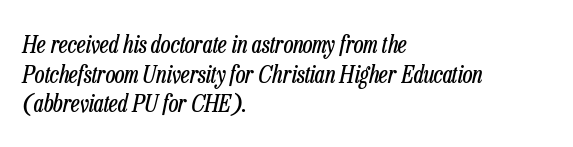
Check the space under the baseline: it is left empty. The rendering applies a slant to the glyphs. Spacing between characters is what you'd get straight out of the box. No letter is thick-stroked: the sample isn't bold. A classic flush-left, rag-right setting is used for this passage.
